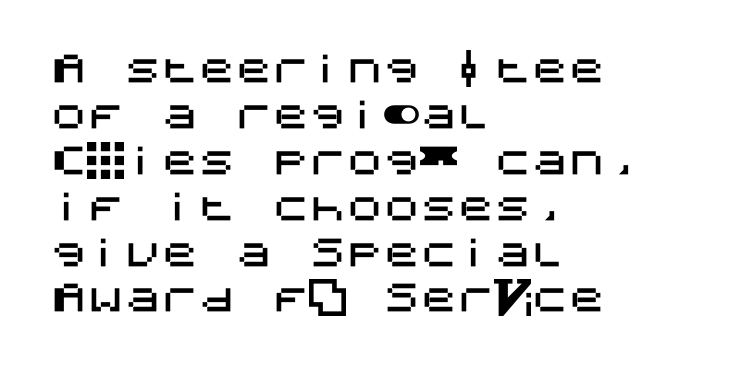
Q: Is the text italic (slanted)? A: No, it is upright.
Q: Is the typeface a serif or a sans-serif typeface? A: Sans-serif.
Q: Is the text underlined? A: No.
Q: How is the paragraph aligned? A: Left-aligned.
Q: Is the spacing between letters normal or unusually wide? A: Normal.
Q: Width (condensed, normal, or wide)? A: Normal.
Q: Stroke contrast? A: Medium.
Q: x-height? A: Large.
